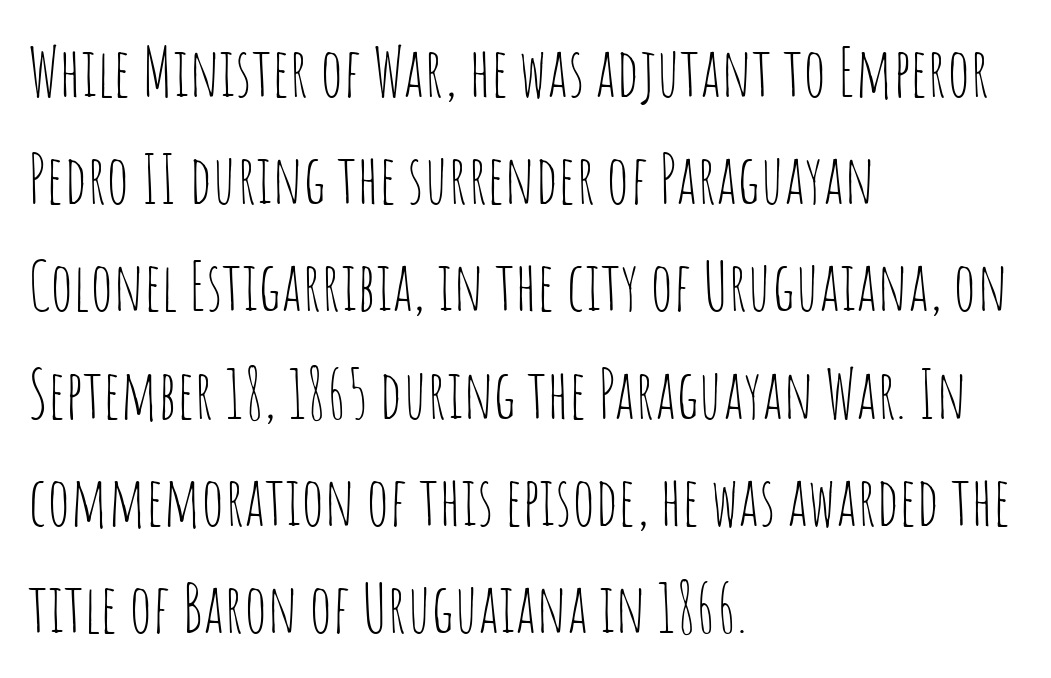
The image shows 67 px thin, condensed sans-serif type, upright; set left-aligned, normal line spacing (1.6x), normal letter spacing, not underlined; low stroke contrast and a large x-height.
